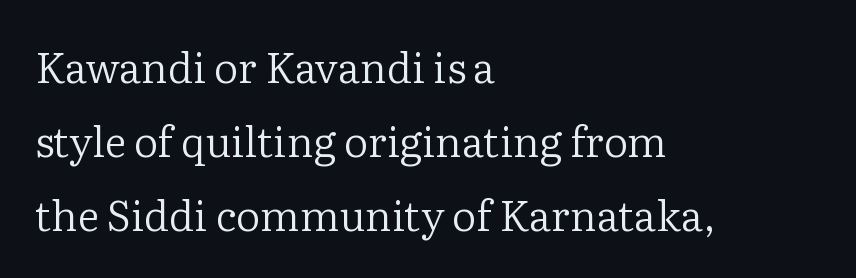
Q: Is the text bold? A: No.
Q: Is the text italic (slanted)? A: No, it is upright.
Q: Is the typeface a serif or a sans-serif typeface? A: Serif.
Q: Is the text underlined? A: No.
Q: How is the paragraph aligned? A: Left-aligned.
Q: Is the spacing between letters normal or unusually wide? A: Normal.
Q: Width (condensed, normal, or wide)? A: Normal.
Q: Stroke contrast? A: Low.
Q: x-height? A: Medium.
Q: Monospaced? A: No.
